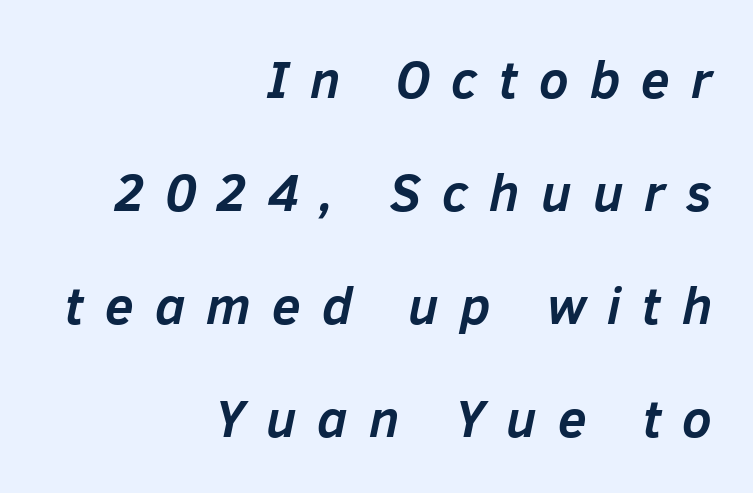
{"italic": "yes", "lean": "right", "slant_degrees": 12, "bold": "yes", "weight": "semibold", "width": "normal", "stroke_contrast": "low", "x_height": "medium", "monospaced": "no", "underline": "no", "align": "right", "line_spacing": "loose", "line_spacing_ratio": 2.17, "letter_spacing": "wide", "letter_spacing_em": 0.41, "glyph_px": 52}
